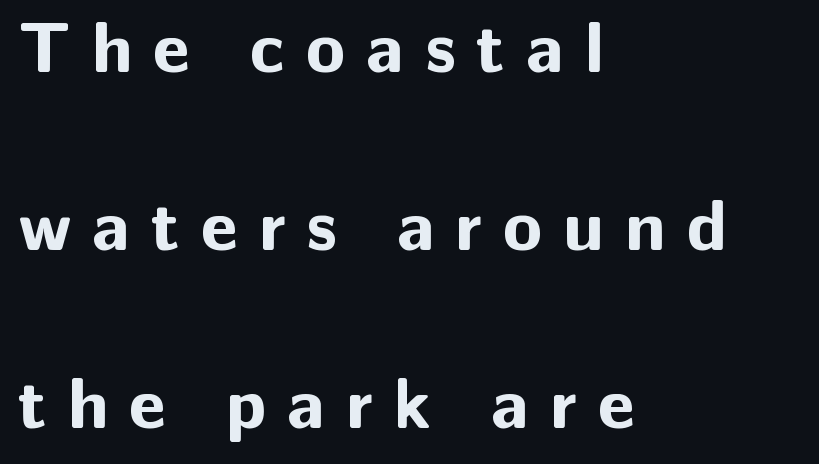
Q: Is the text bold? A: Yes.
Q: Is the text italic (slanted)? A: No, it is upright.
Q: Is the typeface a serif or a sans-serif typeface? A: Sans-serif.
Q: Is the text underlined? A: No.
Q: How is the paragraph aligned? A: Left-aligned.
Q: Is the spacing between letters normal or unusually wide? A: Unusually wide.
Q: Is the spacing between lines tight, normal or loose? A: Loose.
Q: Width (condensed, normal, or wide)? A: Normal.
Q: Stroke contrast? A: Low.
Q: x-height? A: Medium.
Q: Monospaced? A: No.
